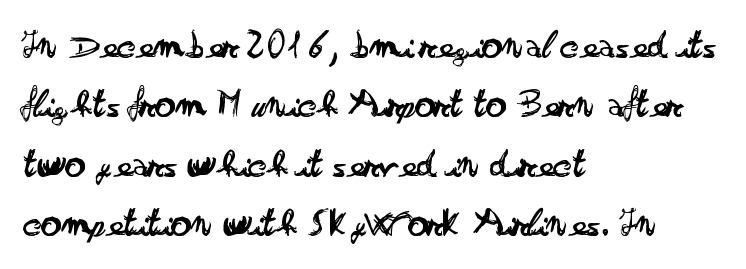
The letters advance in unequal steps, a hallmark of proportional type. Horizontal alignment here is leftward, the default for most running prose. This sample keeps an unexceptional amount of space between lines. Weight class: somewhere from thin through regular. Here the glyphs are tracked normally, forming tight word shapes. The lettering holds an erect, upright posture throughout.
